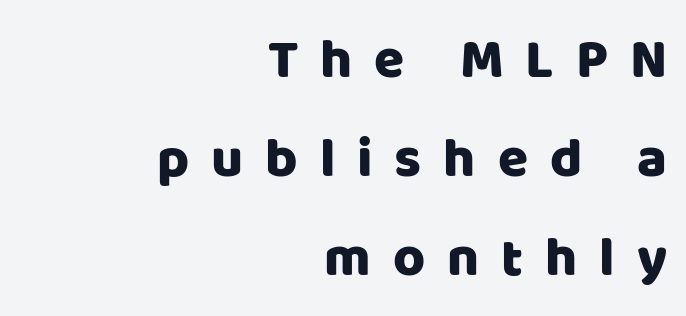
The image shows 55 px sans-serif type, upright; set right-aligned, line spacing 1.8x, unusually wide letter spacing (+0.4 em), not underlined; low stroke contrast and a large x-height.
